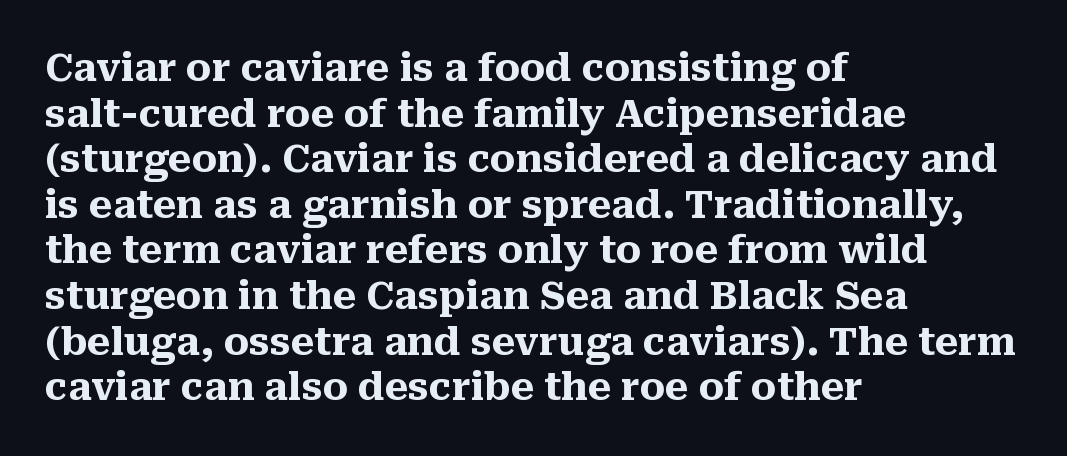
{"serif": "yes", "italic": "no", "bold": "yes", "weight": "heavy", "width": "normal", "stroke_contrast": "medium", "x_height": "medium", "monospaced": "no", "underline": "no", "align": "left", "line_spacing_ratio": 1.2, "letter_spacing": "normal", "letter_spacing_em": 0.0, "glyph_px": 38}
